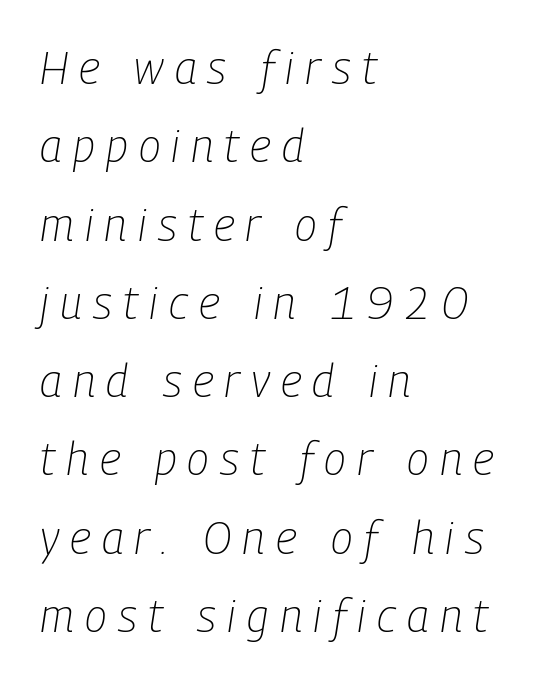
The image shows 45 px light, condensed type, italic (leaning right); set left-aligned, line spacing 1.74x, unusually wide letter spacing (+0.25 em), not underlined; low stroke contrast and a medium x-height.
